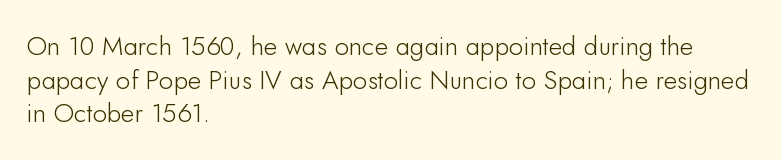
The zone under the glyphs is completely vacant. Line starts are locked; line ends wander. Look at the tracking — it's just the regular setting, nothing added. Horizontal bands of white between lines are of average thickness.
